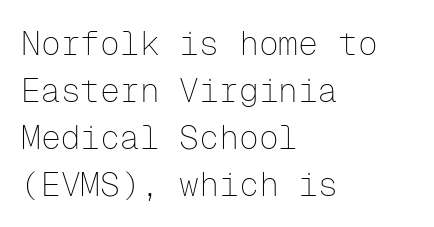
Q: Is the text bold? A: No.
Q: Is the text italic (slanted)? A: No, it is upright.
Q: Is the typeface a serif or a sans-serif typeface? A: Sans-serif.
Q: Is the text underlined? A: No.
Q: How is the paragraph aligned? A: Left-aligned.
Q: Is the spacing between letters normal or unusually wide? A: Normal.
Q: Is the spacing between lines tight, normal or loose? A: Normal.
Q: Width (condensed, normal, or wide)? A: Normal.
Q: Stroke contrast? A: Low.
Q: x-height? A: Medium.
Q: Monospaced? A: Yes.
